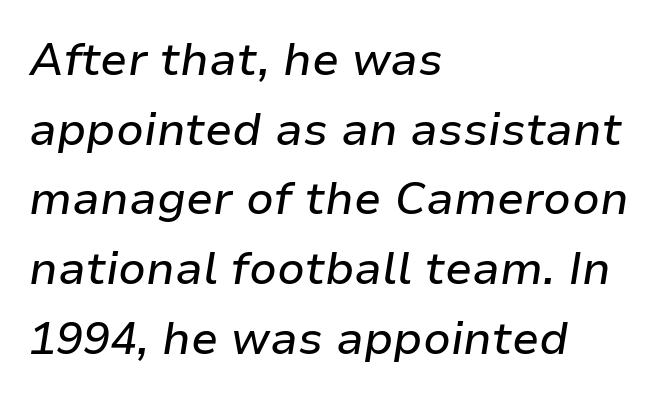
Q: Is the text italic (slanted)? A: Yes, it leans right by about 9 degrees.
Q: Is the text underlined? A: No.
Q: How is the paragraph aligned? A: Left-aligned.
Q: Is the spacing between letters normal or unusually wide? A: Normal.
Q: Is the spacing between lines tight, normal or loose? A: Normal.
Q: Width (condensed, normal, or wide)? A: Normal.
Q: Stroke contrast? A: Low.
Q: x-height? A: Medium.
Q: Monospaced? A: No.
